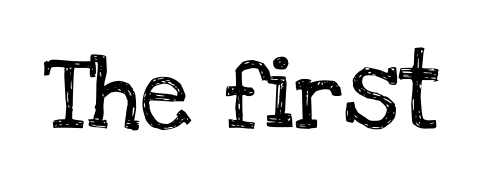
{"serif": "yes", "italic": "no", "width": "normal", "stroke_contrast": "low", "x_height": "large", "monospaced": "no", "underline": "no", "letter_spacing": "normal", "letter_spacing_em": 0.0, "glyph_px": 73}
